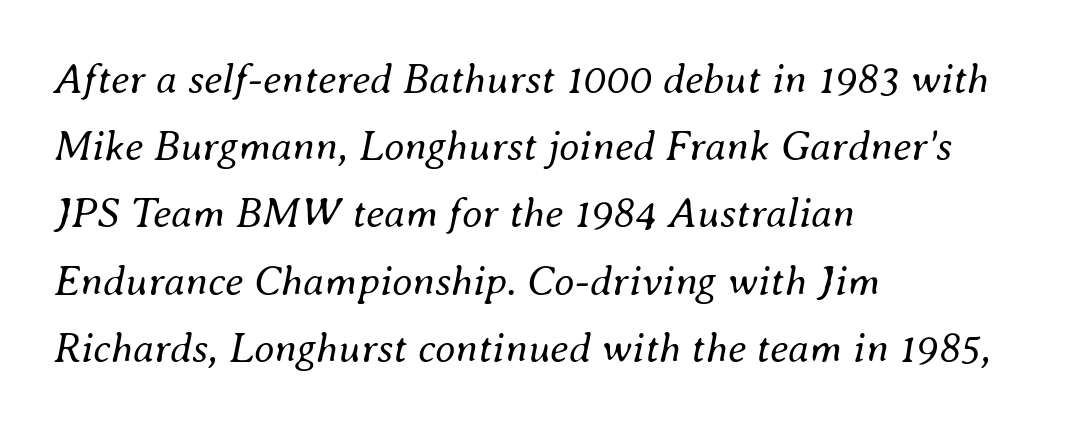
{"italic": "yes", "lean": "right", "slant_degrees": 8, "bold": "no", "weight": "regular", "width": "normal", "stroke_contrast": "medium", "x_height": "small", "monospaced": "no", "underline": "no", "align": "left", "line_spacing": "normal", "line_spacing_ratio": 1.6, "letter_spacing": "normal", "letter_spacing_em": 0.0, "glyph_px": 42}
